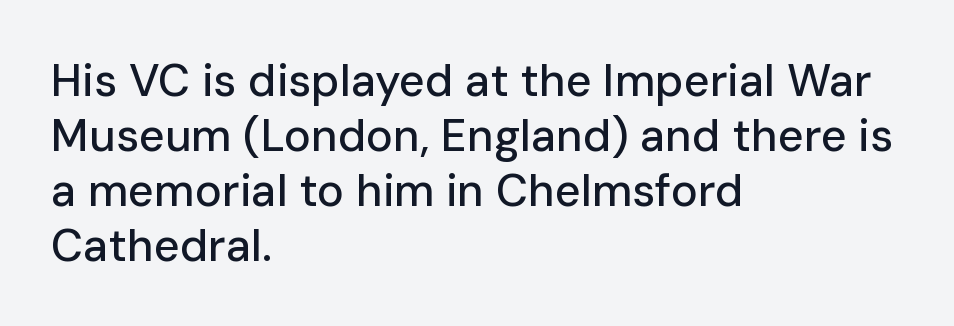
Q: Is the text italic (slanted)? A: No, it is upright.
Q: Is the typeface a serif or a sans-serif typeface? A: Sans-serif.
Q: Is the text underlined? A: No.
Q: How is the paragraph aligned? A: Left-aligned.
Q: Is the spacing between letters normal or unusually wide? A: Normal.
Q: Width (condensed, normal, or wide)? A: Normal.
Q: Stroke contrast? A: Low.
Q: x-height? A: Medium.
Q: Monospaced? A: No.
